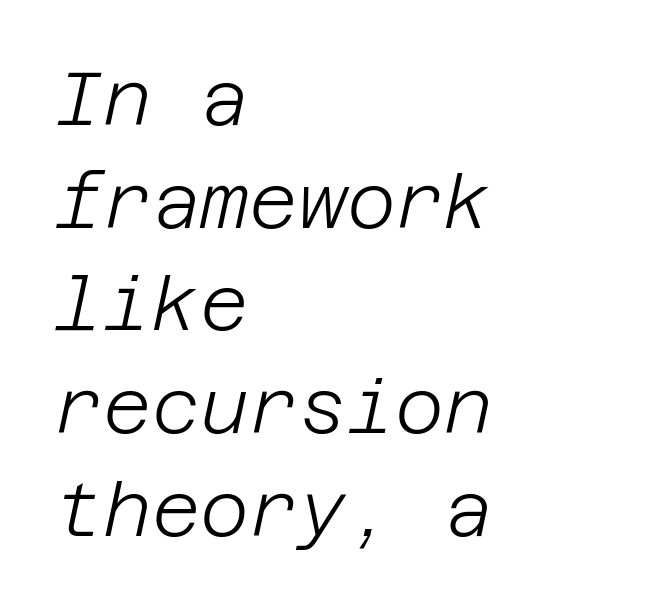
The image shows 75 px light type, italic (leaning right); set left-aligned, normal line spacing (1.37x), normal letter spacing, not underlined; low stroke contrast and a large x-height.
